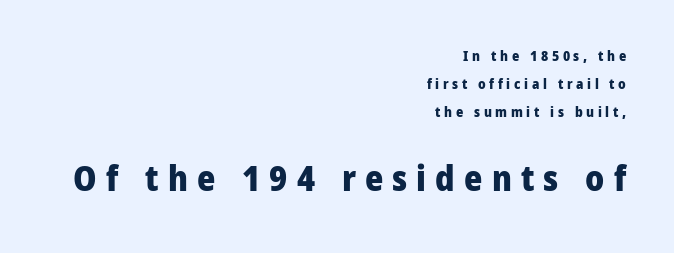
The image shows 35 px heavy sans-serif type, upright; set right-aligned, loose line spacing (2.0x), unusually wide letter spacing (+0.26 em), not underlined; the second (bottom) block is 2.5x larger; low stroke contrast and a medium x-height.
